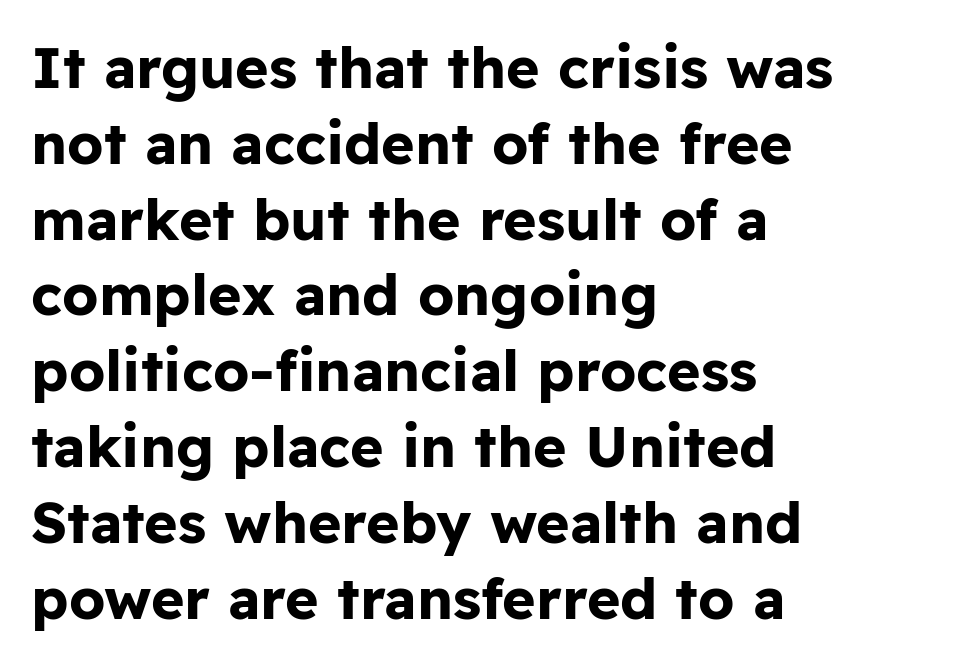
{"serif": "no", "italic": "no", "bold": "yes", "weight": "bold", "width": "normal", "stroke_contrast": "low", "x_height": "medium", "monospaced": "no", "underline": "no", "align": "left", "line_spacing": "normal", "line_spacing_ratio": 1.33, "letter_spacing": "normal", "letter_spacing_em": 0.0, "glyph_px": 57}
